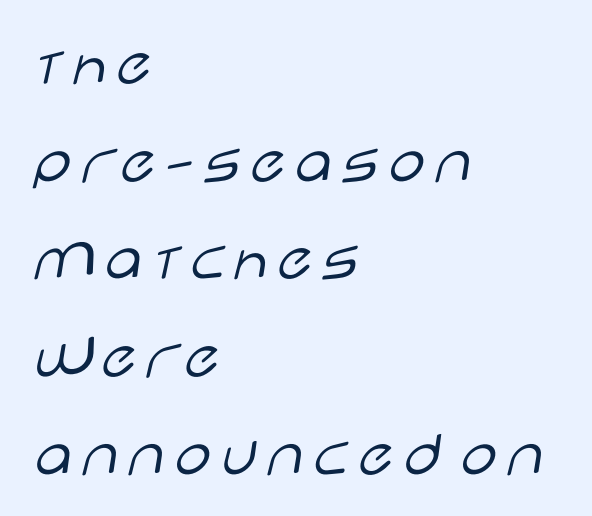
The space beneath each line is pristine and unruled. Left-aligned paragraph, ragged on the right. Nothing heavy about these letters — not bold at all. The characters display no serif detailing; their extremities are plain. This block has exactly the height ordinary leading produces.
